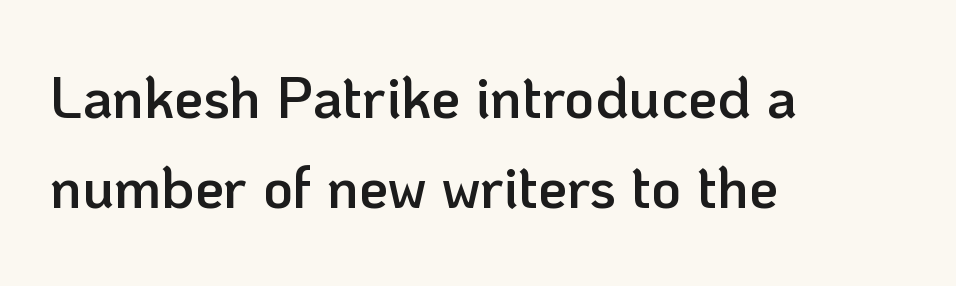
Q: Is the text bold? A: Semi-bold.
Q: Is the text italic (slanted)? A: No, it is upright.
Q: Is the typeface a serif or a sans-serif typeface? A: Sans-serif.
Q: Is the text underlined? A: No.
Q: How is the paragraph aligned? A: Left-aligned.
Q: Is the spacing between letters normal or unusually wide? A: Normal.
Q: Is the spacing between lines tight, normal or loose? A: Normal.
Q: Width (condensed, normal, or wide)? A: Normal.
Q: Stroke contrast? A: Low.
Q: x-height? A: Medium.
Q: Monospaced? A: No.
